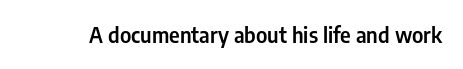
{"italic": "no", "underline": "no", "letter_spacing": "normal", "letter_spacing_em": 0.0, "glyph_px": 21}
